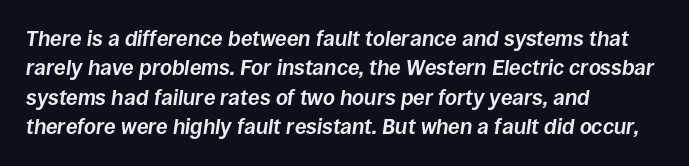
{"italic": "yes", "lean": "right", "slant_degrees": 8, "bold": "yes", "underline": "no", "align": "left", "line_spacing": "normal", "line_spacing_ratio": 1.4, "letter_spacing": "normal", "letter_spacing_em": 0.0, "glyph_px": 21}
